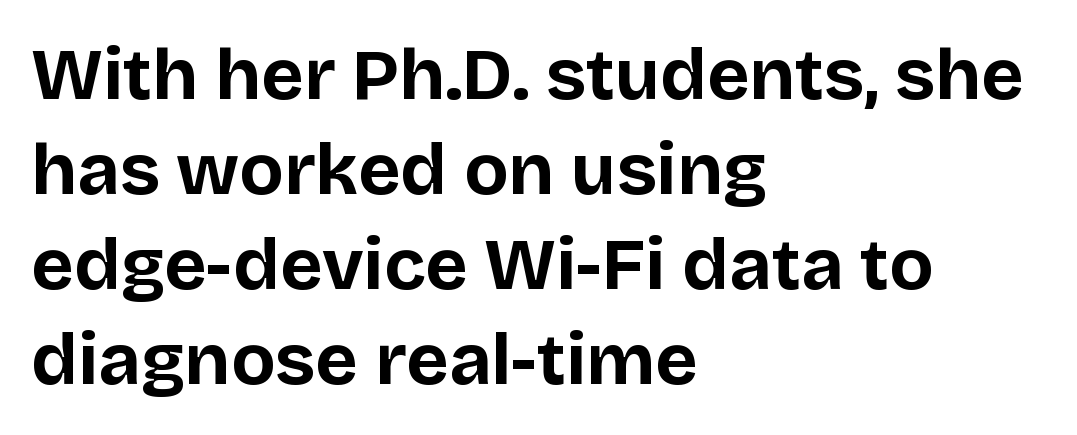
Q: Is the text bold? A: Yes.
Q: Is the text italic (slanted)? A: No, it is upright.
Q: Is the typeface a serif or a sans-serif typeface? A: Sans-serif.
Q: Is the text underlined? A: No.
Q: How is the paragraph aligned? A: Left-aligned.
Q: Is the spacing between letters normal or unusually wide? A: Normal.
Q: Is the spacing between lines tight, normal or loose? A: Normal.
Q: Width (condensed, normal, or wide)? A: Normal.
Q: Stroke contrast? A: Low.
Q: x-height? A: Large.
Q: Monospaced? A: No.
